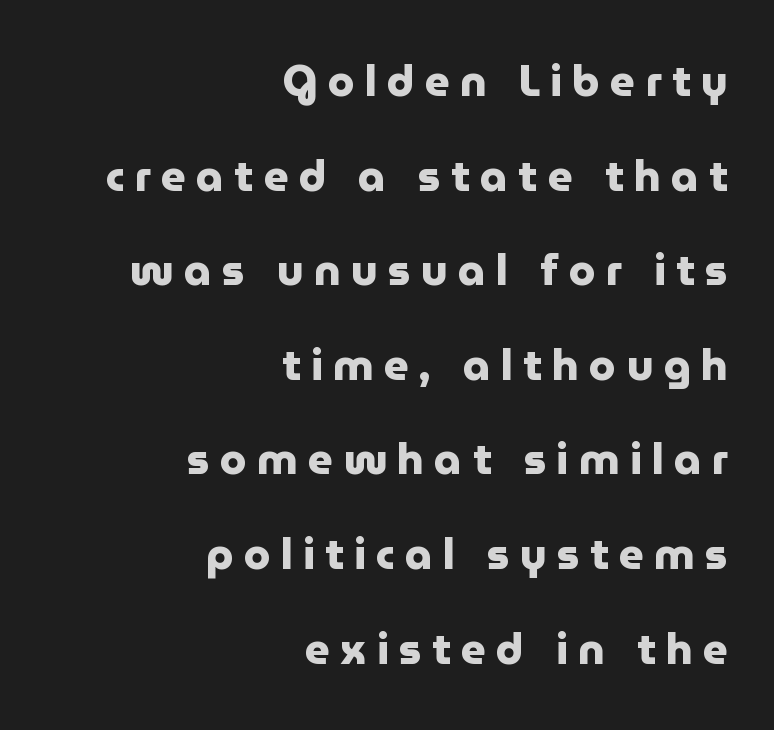
{"serif": "no", "italic": "no", "bold": "yes", "weight": "heavy", "width": "normal", "stroke_contrast": "low", "x_height": "medium", "monospaced": "no", "underline": "no", "align": "right", "line_spacing": "loose", "line_spacing_ratio": 2.2, "letter_spacing": "wide", "letter_spacing_em": 0.24, "glyph_px": 43}
